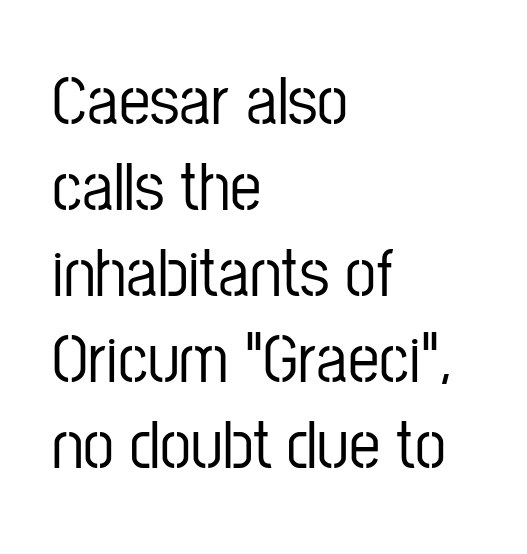
Q: Is the text italic (slanted)? A: No, it is upright.
Q: Is the typeface a serif or a sans-serif typeface? A: Sans-serif.
Q: Is the text underlined? A: No.
Q: How is the paragraph aligned? A: Left-aligned.
Q: Is the spacing between letters normal or unusually wide? A: Normal.
Q: Width (condensed, normal, or wide)? A: Condensed.
Q: Stroke contrast? A: Low.
Q: x-height? A: Medium.
Q: Monospaced? A: No.
